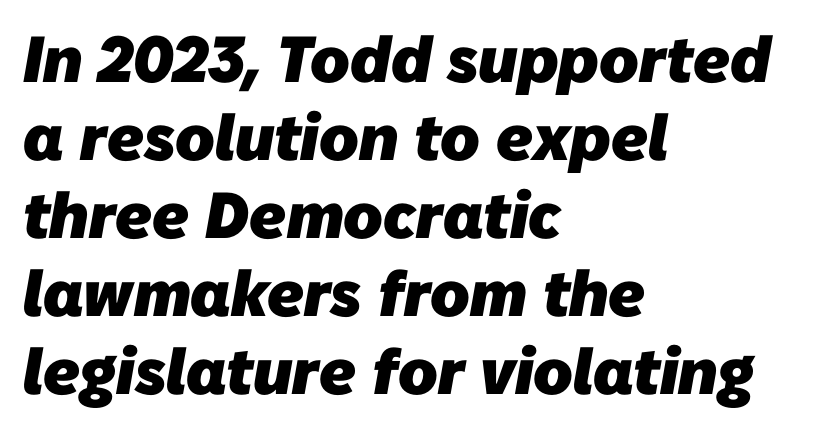
{"serif": "no", "bold": "yes", "weight": "heavy", "width": "normal", "stroke_contrast": "low", "x_height": "medium", "monospaced": "no", "underline": "no", "align": "left", "line_spacing_ratio": 1.2, "letter_spacing": "normal", "letter_spacing_em": 0.0, "glyph_px": 65}
